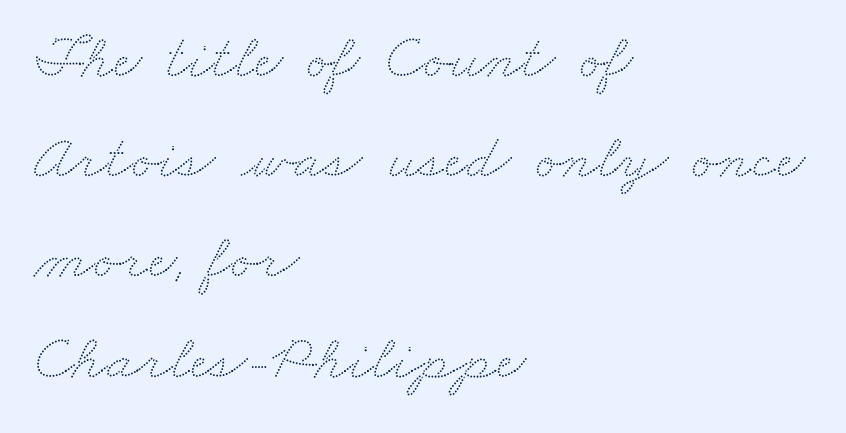
{"width": "wide", "stroke_contrast": "low", "x_height": "small", "monospaced": "no", "underline": "no", "align": "left", "line_spacing": "normal", "line_spacing_ratio": 1.59, "letter_spacing": "normal", "letter_spacing_em": 0.0, "glyph_px": 63}
